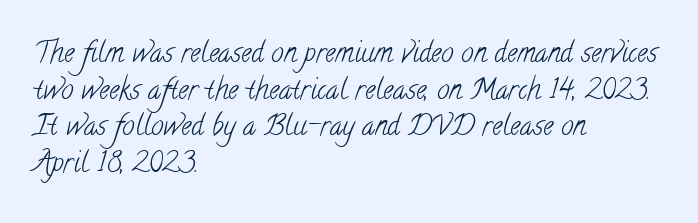
{"bold": "no", "weight": "light", "width": "condensed", "stroke_contrast": "low", "x_height": "small", "monospaced": "no", "underline": "no", "align": "left", "line_spacing": "normal", "line_spacing_ratio": 1.31, "letter_spacing": "normal", "letter_spacing_em": 0.0, "glyph_px": 28}
